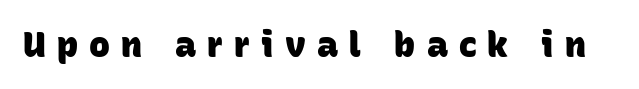
This sample uses a sans-serif face. The words here are not underlined. Spacing verdict: proportional, widths tailored to each character. Here the glyphs are tracked loosely, breaking word shapes into spaced letters.
